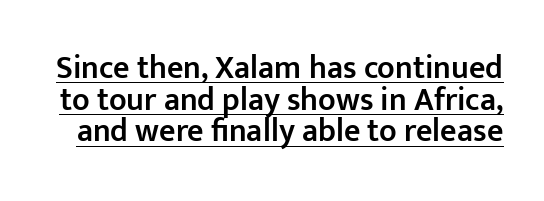
Q: Is the text bold? A: Semi-bold.
Q: Is the text italic (slanted)? A: No, it is upright.
Q: Is the typeface a serif or a sans-serif typeface? A: Sans-serif.
Q: Is the text underlined? A: Yes.
Q: Is the spacing between letters normal or unusually wide? A: Normal.
Q: Is the spacing between lines tight, normal or loose? A: Tight.
Q: Width (condensed, normal, or wide)? A: Normal.
Q: Stroke contrast? A: Low.
Q: x-height? A: Medium.
Q: Monospaced? A: No.
